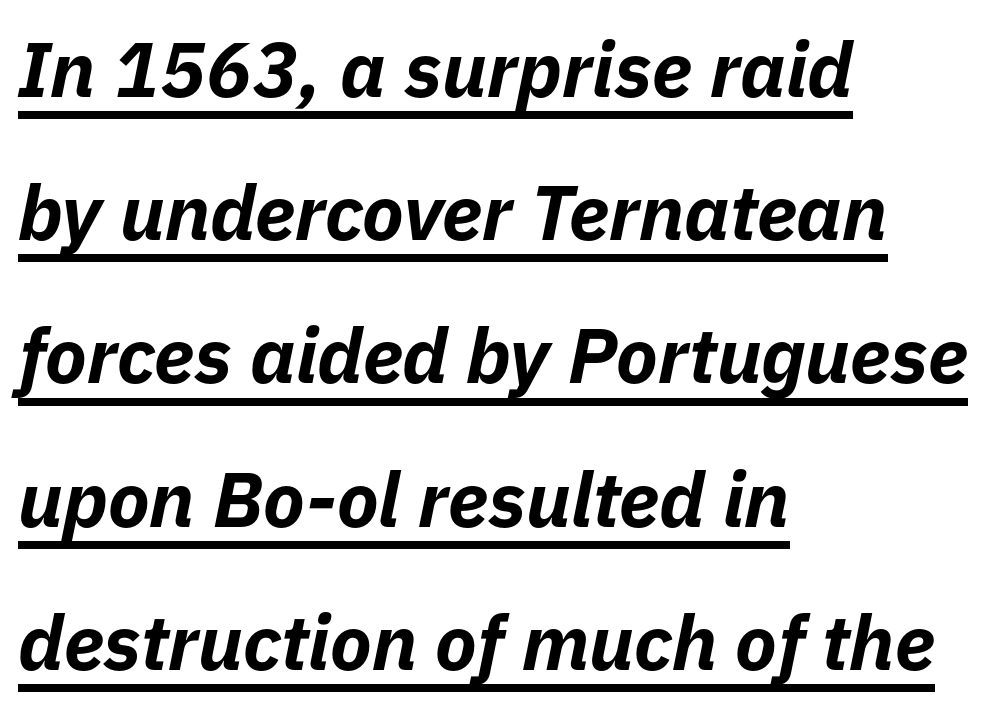
The image shows 77 px bold type, italic (leaning right); set left-aligned, line spacing 1.86x, normal letter spacing, underlined; low stroke contrast and a medium x-height.
